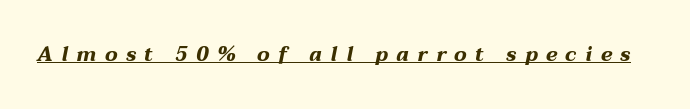
The image shows 20 px bold type, italic (leaning right); set unusually wide letter spacing (+0.42 em), underlined.
